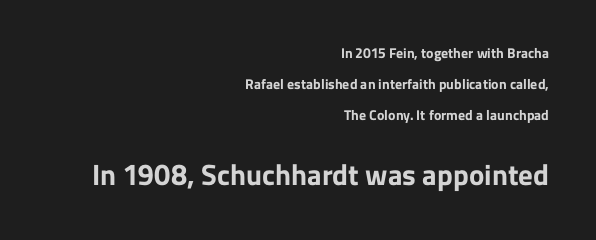
I'd call this a sans setting — the letters go barefoot. The passage shown has conventional tracking throughout. Anything drawn beneath the words? Only blank space. The second block has been scaled up relative to the first. If you drew a ruler down the right edge, every line would touch it.
